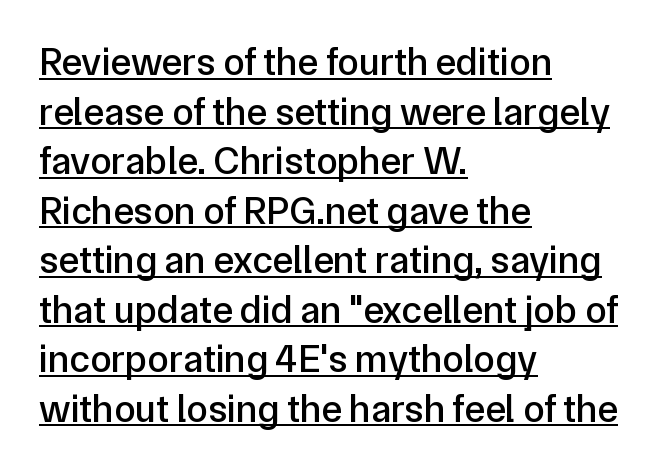
{"serif": "no", "italic": "no", "width": "normal", "stroke_contrast": "low", "x_height": "medium", "monospaced": "no", "underline": "yes", "align": "left", "line_spacing": "normal", "line_spacing_ratio": 1.27, "letter_spacing": "normal", "letter_spacing_em": 0.0, "glyph_px": 39}
